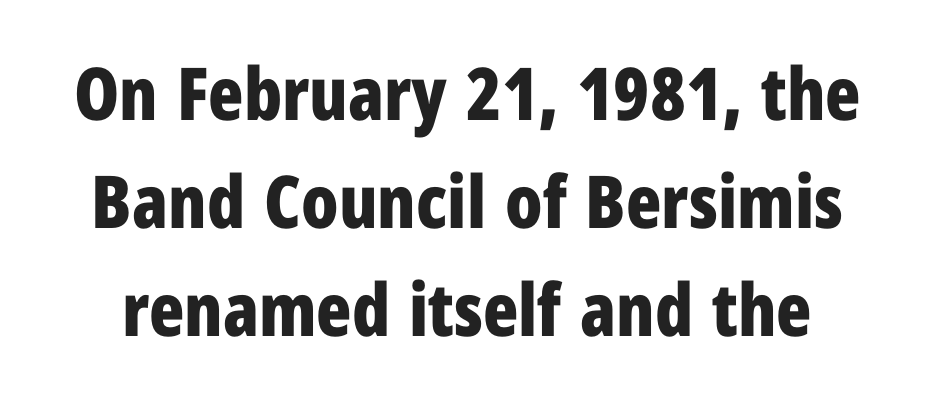
Q: Is the text bold? A: Yes.
Q: Is the text italic (slanted)? A: No, it is upright.
Q: Is the typeface a serif or a sans-serif typeface? A: Sans-serif.
Q: Is the text underlined? A: No.
Q: Is the spacing between letters normal or unusually wide? A: Normal.
Q: Is the spacing between lines tight, normal or loose? A: Normal.
Q: Width (condensed, normal, or wide)? A: Condensed.
Q: Stroke contrast? A: Low.
Q: x-height? A: Medium.
Q: Monospaced? A: No.
